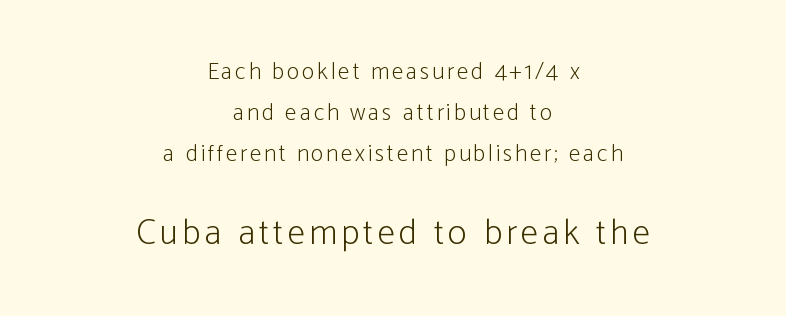
The image shows 36 px light, condensed sans-serif type, upright; set centered, line spacing 1.71x, not underlined; the second (bottom) block is 1.5x larger; low stroke contrast and a medium x-height.
